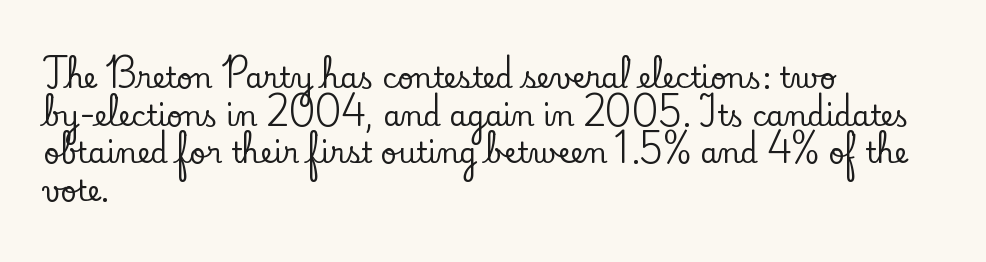
The image shows 28 px serif type, upright; set left-aligned, normal line spacing (1.34x), normal letter spacing, not underlined; low stroke contrast and a small x-height.
